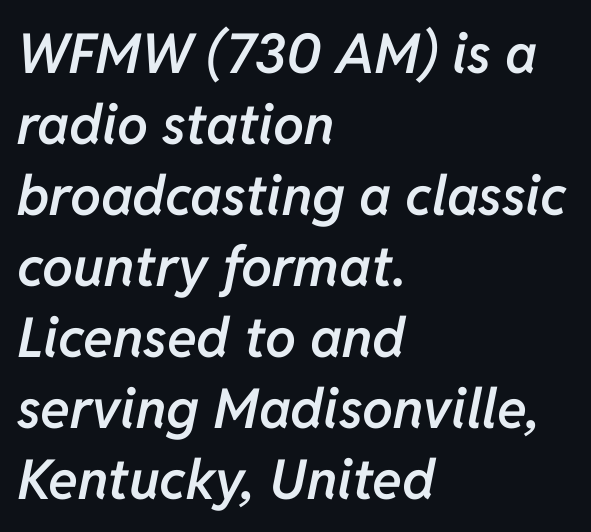
Q: Is the text bold? A: Semi-bold.
Q: Is the text italic (slanted)? A: Yes, it leans right by about 11 degrees.
Q: Is the text underlined? A: No.
Q: How is the paragraph aligned? A: Left-aligned.
Q: Is the spacing between letters normal or unusually wide? A: Normal.
Q: Is the spacing between lines tight, normal or loose? A: Normal.
Q: Width (condensed, normal, or wide)? A: Normal.
Q: Stroke contrast? A: Low.
Q: x-height? A: Medium.
Q: Monospaced? A: No.
